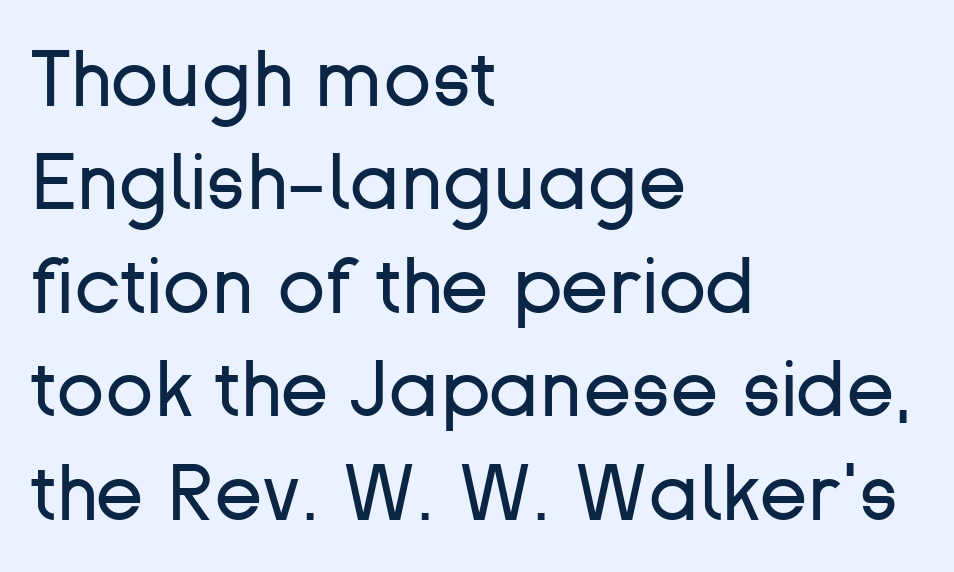
{"serif": "no", "italic": "no", "bold": "no", "weight": "regular", "width": "normal", "stroke_contrast": "low", "x_height": "medium", "monospaced": "no", "underline": "no", "align": "left", "line_spacing": "normal", "line_spacing_ratio": 1.31, "letter_spacing": "normal", "letter_spacing_em": 0.0, "glyph_px": 79}
